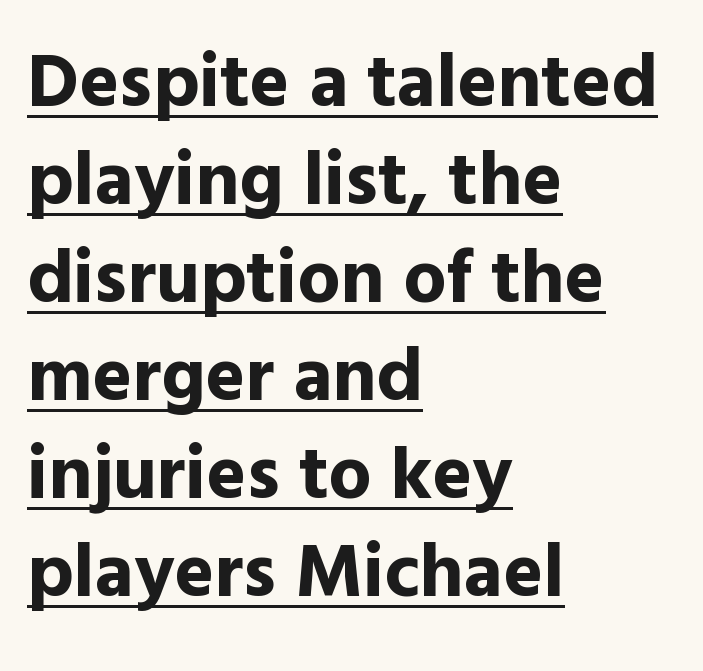
The image shows 76 px bold sans-serif type, upright; set left-aligned, normal line spacing (1.29x), normal letter spacing, underlined; a medium x-height.
